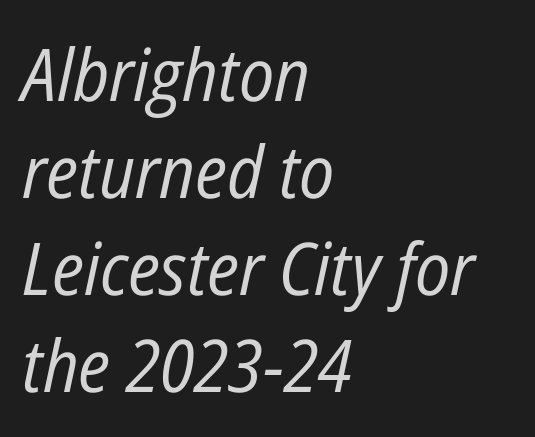
Do the characters align in a grid? No, the font is proportional. Each stroke keeps to a modest, everyday thickness or less. The designer left line spacing at the default. This rendering features lettering with no underline.
